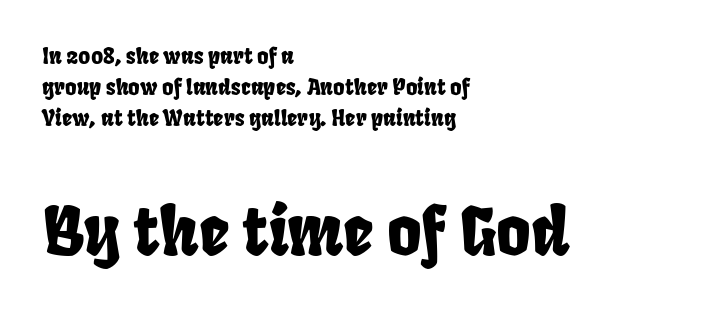
{"serif": "no", "width": "condensed", "stroke_contrast": "low", "x_height": "large", "monospaced": "no", "underline": "no", "align": "left", "line_spacing": "normal", "line_spacing_ratio": 1.42, "letter_spacing": "normal", "letter_spacing_em": 0.0, "larger_block": "second", "size_ratio": 3.0, "glyph_px": 66}
